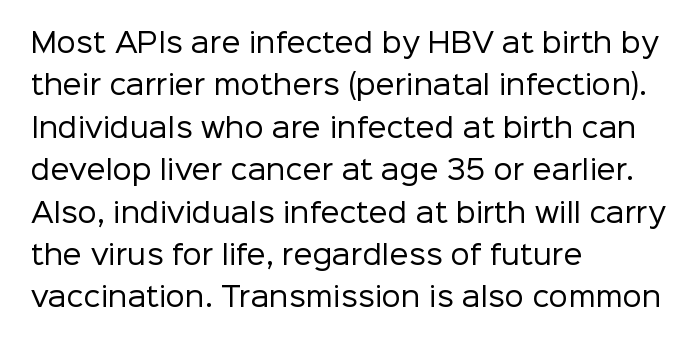
{"italic": "no", "bold": "no", "underline": "no", "align": "left", "line_spacing": "normal", "line_spacing_ratio": 1.57, "letter_spacing": "normal", "letter_spacing_em": 0.0, "glyph_px": 27}
